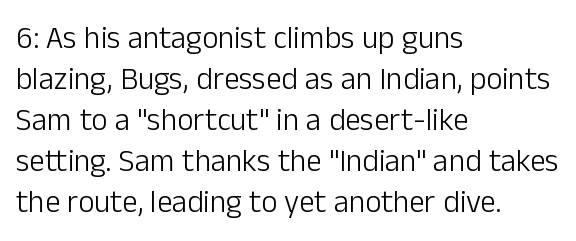
Q: Is the text bold? A: No.
Q: Is the text italic (slanted)? A: No, it is upright.
Q: Is the typeface a serif or a sans-serif typeface? A: Sans-serif.
Q: Is the text underlined? A: No.
Q: How is the paragraph aligned? A: Left-aligned.
Q: Is the spacing between letters normal or unusually wide? A: Normal.
Q: Is the spacing between lines tight, normal or loose? A: Normal.
Q: Width (condensed, normal, or wide)? A: Normal.
Q: Stroke contrast? A: Low.
Q: x-height? A: Medium.
Q: Monospaced? A: No.
